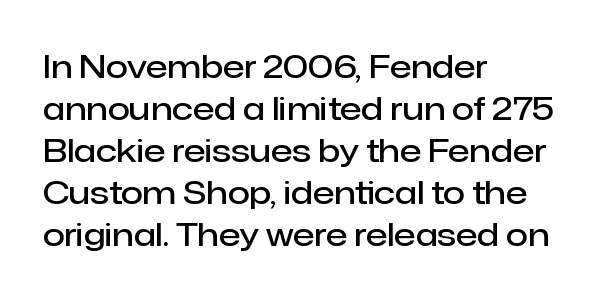
Q: Is the text bold? A: Semi-bold.
Q: Is the text italic (slanted)? A: No, it is upright.
Q: Is the typeface a serif or a sans-serif typeface? A: Sans-serif.
Q: Is the text underlined? A: No.
Q: How is the paragraph aligned? A: Left-aligned.
Q: Is the spacing between letters normal or unusually wide? A: Normal.
Q: Is the spacing between lines tight, normal or loose? A: Normal.
Q: Width (condensed, normal, or wide)? A: Normal.
Q: Stroke contrast? A: Low.
Q: x-height? A: Medium.
Q: Monospaced? A: No.
